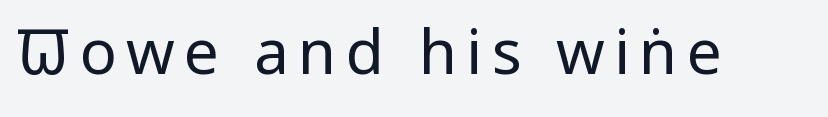
Q: Is the text bold? A: No.
Q: Is the text italic (slanted)? A: No, it is upright.
Q: Is the typeface a serif or a sans-serif typeface? A: Sans-serif.
Q: Is the text underlined? A: No.
Q: Width (condensed, normal, or wide)? A: Condensed.
Q: Stroke contrast? A: Low.
Q: x-height? A: Large.
Q: Monospaced? A: No.
